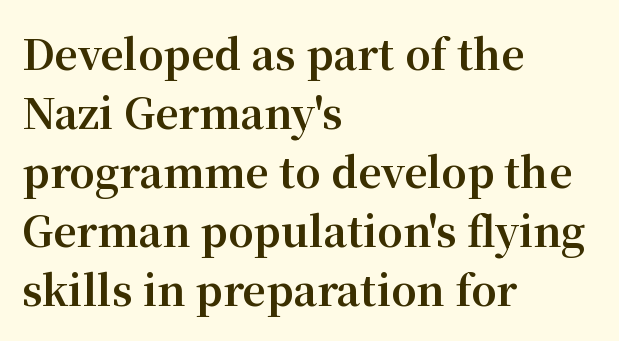
Q: Is the text bold? A: Yes.
Q: Is the text italic (slanted)? A: No, it is upright.
Q: Is the typeface a serif or a sans-serif typeface? A: Serif.
Q: Is the text underlined? A: No.
Q: How is the paragraph aligned? A: Left-aligned.
Q: Is the spacing between letters normal or unusually wide? A: Normal.
Q: Is the spacing between lines tight, normal or loose? A: Normal.
Q: Width (condensed, normal, or wide)? A: Normal.
Q: Stroke contrast? A: Medium.
Q: x-height? A: Medium.
Q: Monospaced? A: No.
